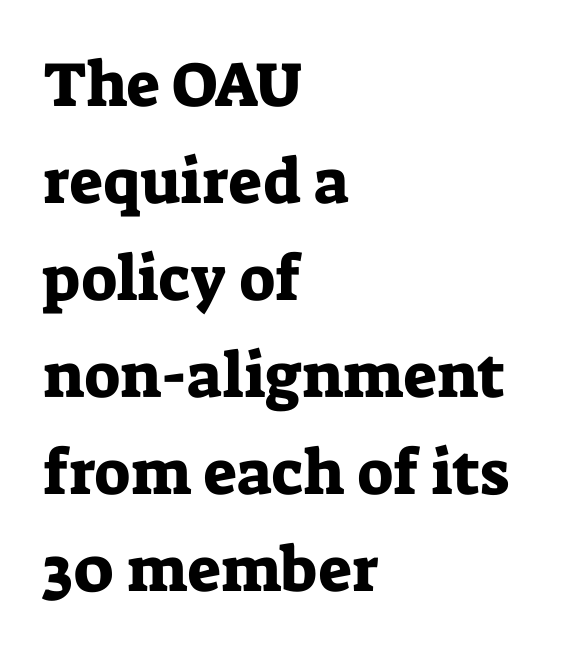
Glyph-to-glyph distance matches everyday printed text. Here the designer chose a conventional face with non-uniform glyph widths. Letters rest on an invisible, unmarked baseline. Normally led — the rows are evenly, conventionally spaced. The lettering holds an erect, upright posture throughout.
